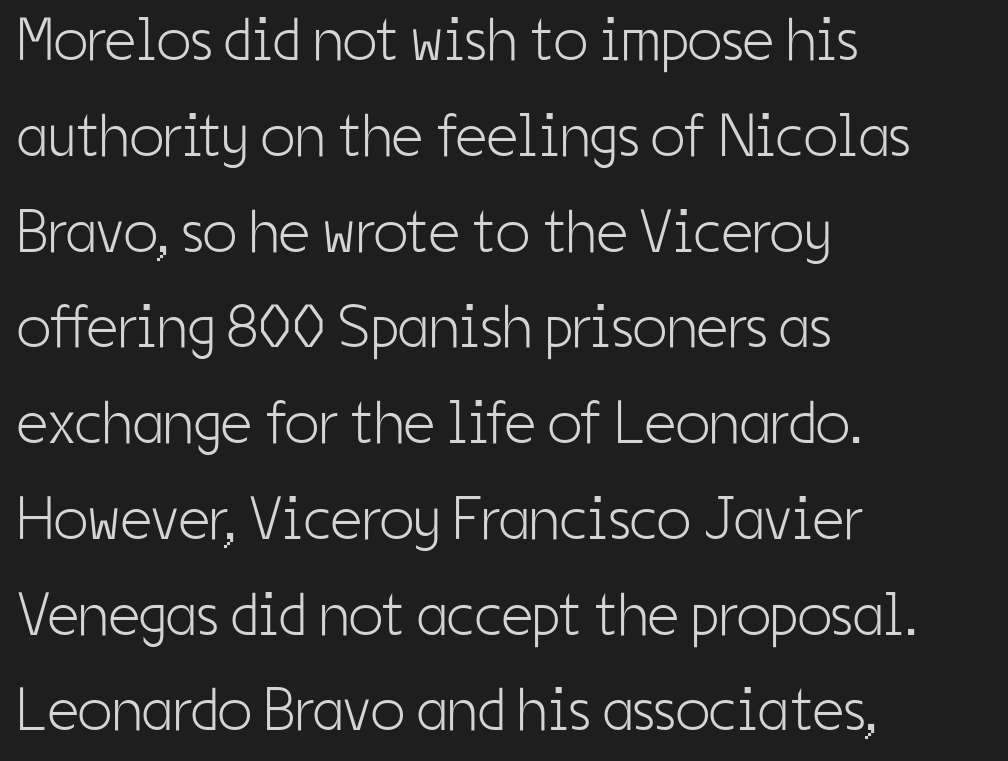
The space directly below the letters is spotless. What kind of face is this? One without serifs — a sans. Style check: upright. Proportional: the letters do not fall into vertical columns. Leftover space on each line is placed entirely after the last word. Stroke mass is kept to a normal reading level or below.
